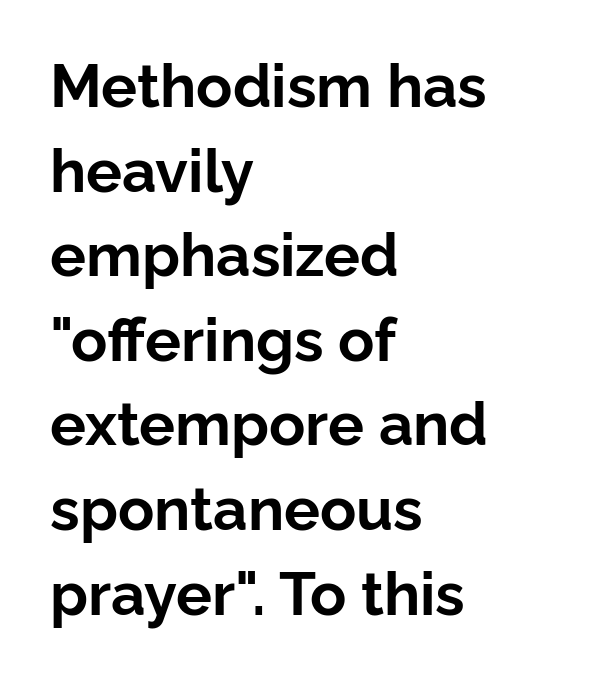
The image shows 60 px bold sans-serif type, upright; set left-aligned, normal line spacing (1.41x), normal letter spacing, not underlined; low stroke contrast and a medium x-height.
